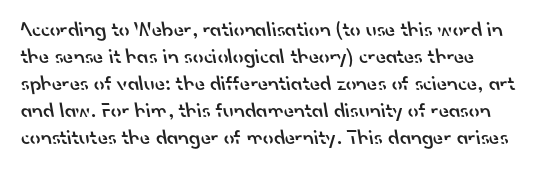
{"bold": "semi", "underline": "no", "line_spacing": "normal", "line_spacing_ratio": 1.28, "letter_spacing": "normal", "letter_spacing_em": 0.0, "glyph_px": 21}
